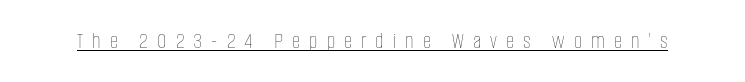
{"italic": "no", "bold": "no", "underline": "yes", "letter_spacing": "wide", "letter_spacing_em": 0.39, "glyph_px": 23}
